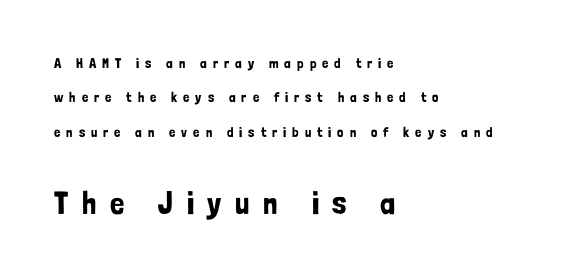
Q: Is the text italic (slanted)? A: No, it is upright.
Q: Is the typeface a serif or a sans-serif typeface? A: Sans-serif.
Q: Is the text underlined? A: No.
Q: How is the paragraph aligned? A: Left-aligned.
Q: Is the spacing between letters normal or unusually wide? A: Unusually wide.
Q: Is the spacing between lines tight, normal or loose? A: Loose.
Q: Which block of text is set in a larger size, the first (top) or the second (bottom)? A: The second (bottom) one.
Q: Width (condensed, normal, or wide)? A: Condensed.
Q: Stroke contrast? A: Low.
Q: x-height? A: Medium.
Q: Monospaced? A: No.
